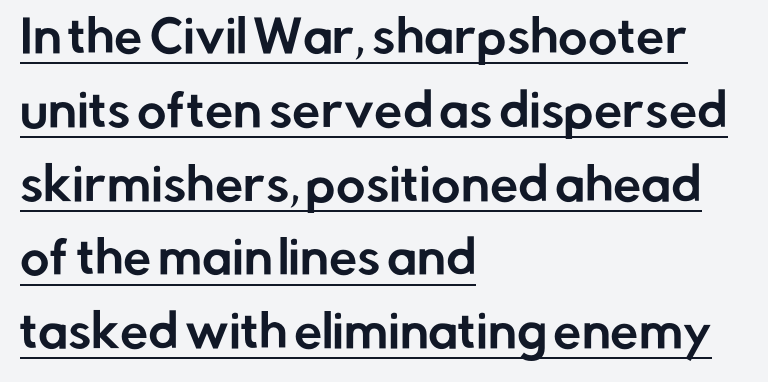
The rendering uses natural spacing where letterforms have individual widths. This sample uses plain, unmodified letter spacing. Nope, no serifs anywhere on these letters. Honestly, the underline is the first thing you notice here.
